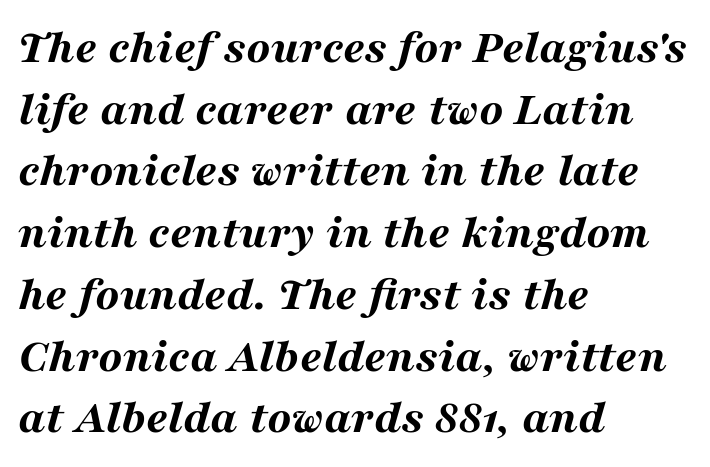
{"italic": "yes", "lean": "right", "slant_degrees": 16, "bold": "yes", "weight": "bold", "width": "wide", "stroke_contrast": "medium", "x_height": "medium", "monospaced": "no", "underline": "no", "align": "left", "line_spacing": "normal", "line_spacing_ratio": 1.26, "letter_spacing": "normal", "letter_spacing_em": 0.0, "glyph_px": 49}
